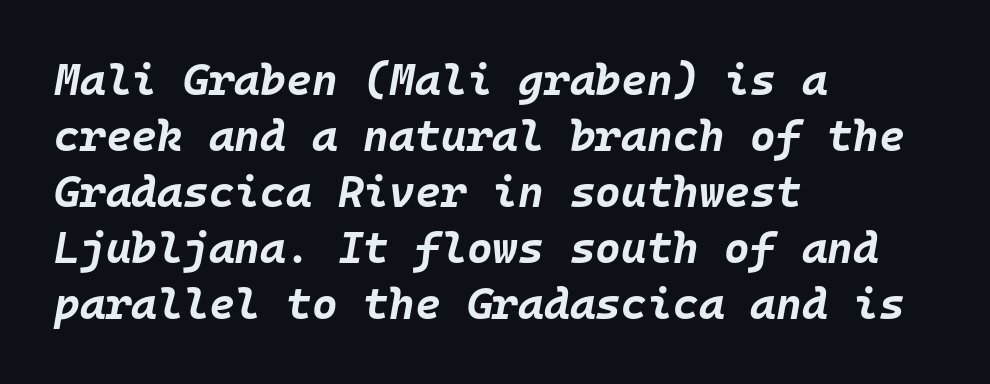
{"italic": "yes", "lean": "right", "slant_degrees": 10, "bold": "yes", "weight": "bold", "width": "normal", "stroke_contrast": "low", "x_height": "large", "monospaced": "yes", "underline": "no", "align": "left", "line_spacing": "normal", "line_spacing_ratio": 1.27, "letter_spacing": "normal", "letter_spacing_em": 0.0, "glyph_px": 44}
